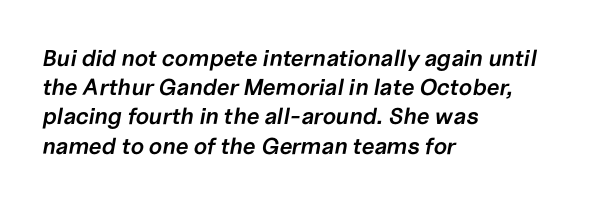
Q: Is the text bold? A: Semi-bold.
Q: Is the text italic (slanted)? A: Yes, it leans right by about 10 degrees.
Q: Is the text underlined? A: No.
Q: How is the paragraph aligned? A: Left-aligned.
Q: Is the spacing between letters normal or unusually wide? A: Normal.
Q: Is the spacing between lines tight, normal or loose? A: Normal.
